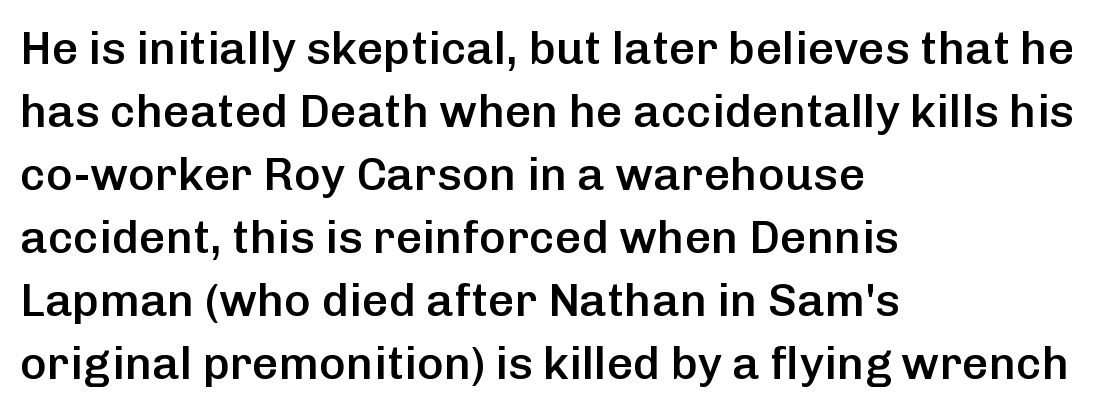
Weight check: semibold — heavier than regular, not quite bold. These lines are set flush left with a ragged right edge. Successive baselines arrive at the customary interval. Typographically, this falls in the sans-serif category. This is the regular roman posture of the typeface.
